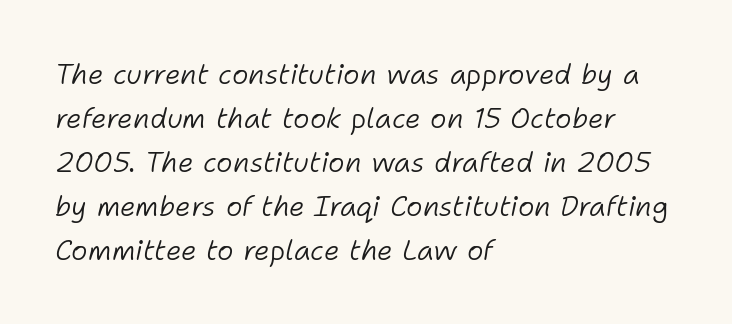
The image shows 28 px light type, italic (leaning right); set left-aligned, normal line spacing (1.57x), normal letter spacing, not underlined; low stroke contrast and a medium x-height.
